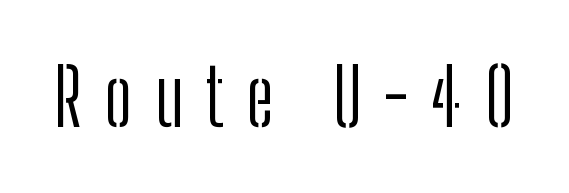
Nope, not italic — everything's standing straight. Nope, no serifs anywhere on these letters. Tracking here is generous; glyphs stand well apart from one another. Underline: absent. The letters advance in unequal steps, a hallmark of proportional type. Letters have the restrained weight of plain body copy at most.
